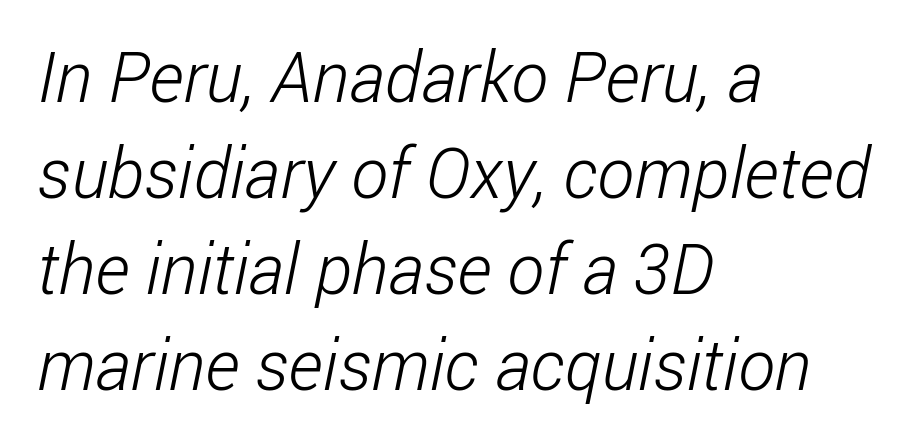
{"serif": "no", "bold": "no", "weight": "light", "width": "condensed", "stroke_contrast": "low", "x_height": "medium", "monospaced": "no", "underline": "no", "align": "left", "line_spacing": "normal", "line_spacing_ratio": 1.37, "letter_spacing": "normal", "letter_spacing_em": 0.0, "glyph_px": 70}
